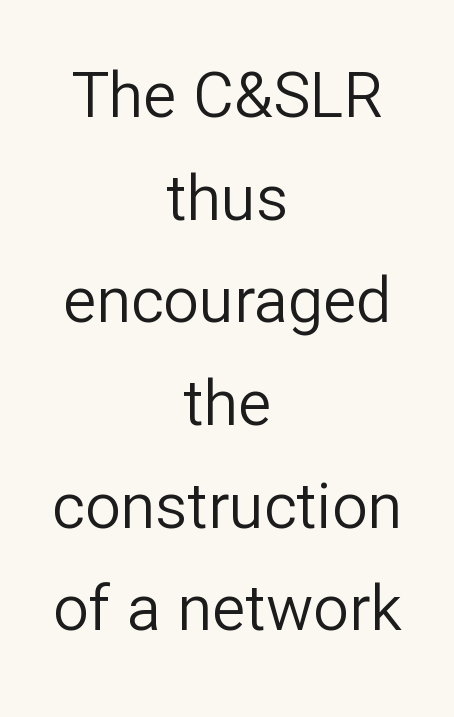
Q: Is the text bold? A: No.
Q: Is the text italic (slanted)? A: No, it is upright.
Q: Is the typeface a serif or a sans-serif typeface? A: Sans-serif.
Q: Is the text underlined? A: No.
Q: How is the paragraph aligned? A: Centered.
Q: Is the spacing between letters normal or unusually wide? A: Normal.
Q: Is the spacing between lines tight, normal or loose? A: Normal.
Q: Width (condensed, normal, or wide)? A: Normal.
Q: Stroke contrast? A: Low.
Q: x-height? A: Medium.
Q: Monospaced? A: No.
